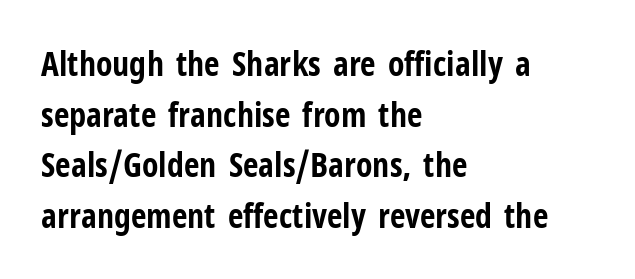
The font is running at its bold setting. This sample uses plain, unmodified letter spacing. The typeface chosen for these lines omits serifs. Ascenders rise straight up at ninety degrees.
